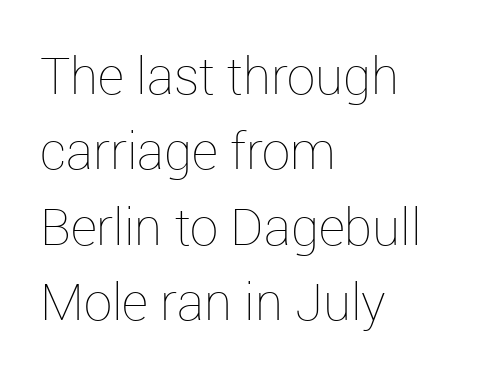
{"italic": "no", "bold": "no", "weight": "thin", "width": "normal", "stroke_contrast": "low", "x_height": "medium", "monospaced": "no", "underline": "no", "align": "left", "line_spacing": "normal", "line_spacing_ratio": 1.48, "letter_spacing": "normal", "letter_spacing_em": 0.0, "glyph_px": 51}
